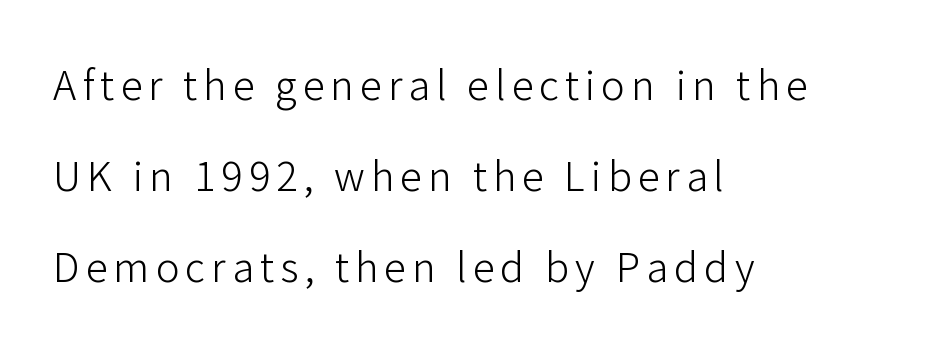
{"serif": "no", "italic": "no", "bold": "no", "weight": "light", "width": "normal", "stroke_contrast": "low", "x_height": "medium", "monospaced": "no", "underline": "no", "align": "left", "line_spacing": "loose", "line_spacing_ratio": 2.27, "glyph_px": 40}
